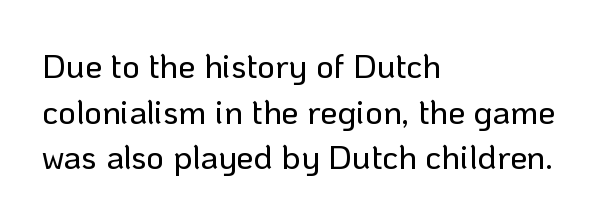
In terms of letterform style, serifs are entirely absent. These lines are set flush left with a ragged right edge. Baseline-to-baseline distance is the conventional proportion of letter height. Honestly, there is no underline to notice here at all. This sample uses an upright cut, with every glyph sitting square on the baseline.
